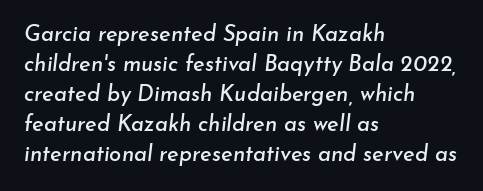
{"italic": "yes", "lean": "right", "slant_degrees": 7, "underline": "no", "align": "left", "line_spacing": "normal", "line_spacing_ratio": 1.36, "letter_spacing": "normal", "letter_spacing_em": 0.0, "glyph_px": 22}
